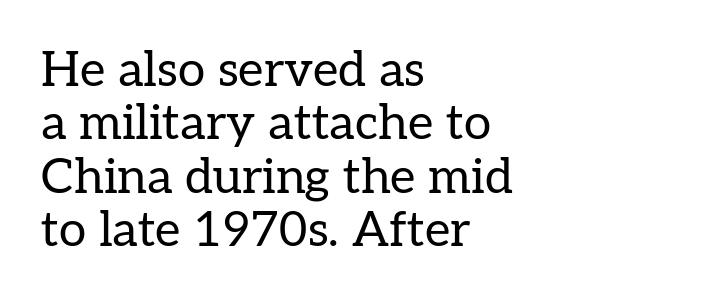
The image shows 49 px regular-weight serif type, upright; set left-aligned, tight line spacing (1.09x), normal letter spacing, not underlined; low stroke contrast and a medium x-height.
